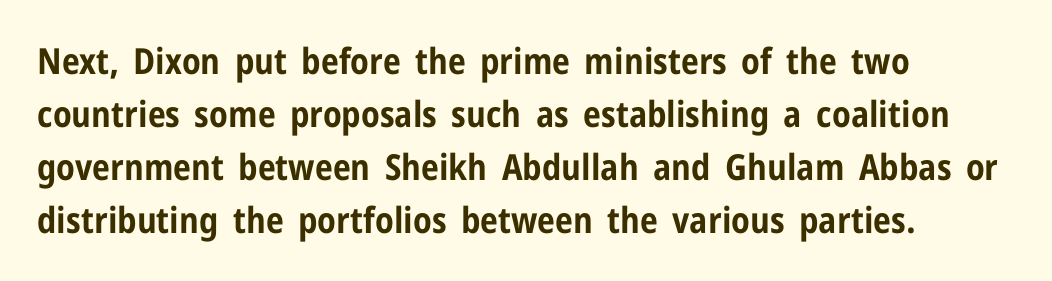
Q: Is the text bold? A: Yes.
Q: Is the text italic (slanted)? A: No, it is upright.
Q: Is the typeface a serif or a sans-serif typeface? A: Sans-serif.
Q: Is the text underlined? A: No.
Q: How is the paragraph aligned? A: Left-aligned.
Q: Is the spacing between letters normal or unusually wide? A: Normal.
Q: Is the spacing between lines tight, normal or loose? A: Normal.
Q: Width (condensed, normal, or wide)? A: Condensed.
Q: Stroke contrast? A: Low.
Q: x-height? A: Medium.
Q: Monospaced? A: No.
